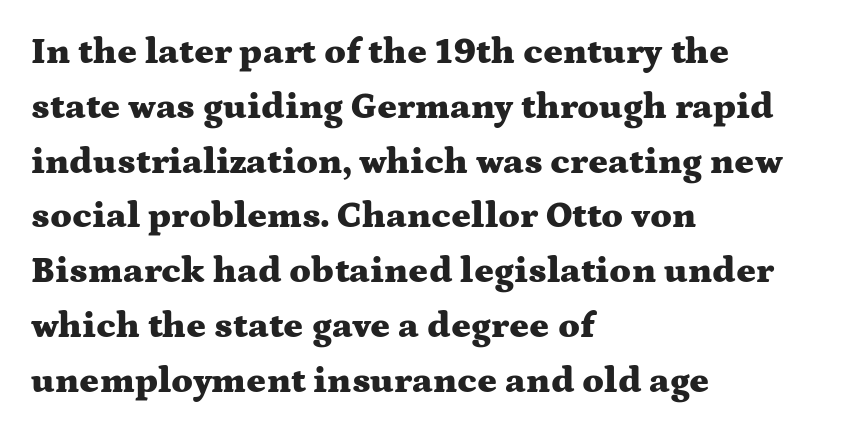
The image shows 37 px heavy, wide serif type, upright; set left-aligned, normal line spacing (1.48x), normal letter spacing, not underlined; medium stroke contrast and a medium x-height.
